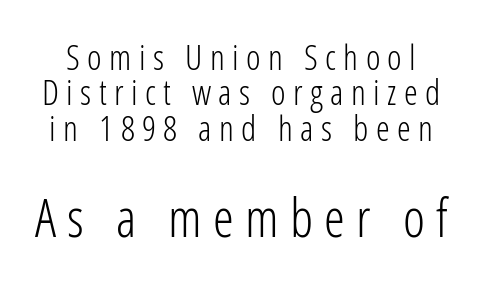
The image shows 53 px light, condensed sans-serif type, upright; set tight line spacing (1.01x), unusually wide letter spacing (+0.21 em), not underlined; the second (bottom) block is 1.51x larger; low stroke contrast and a medium x-height.
